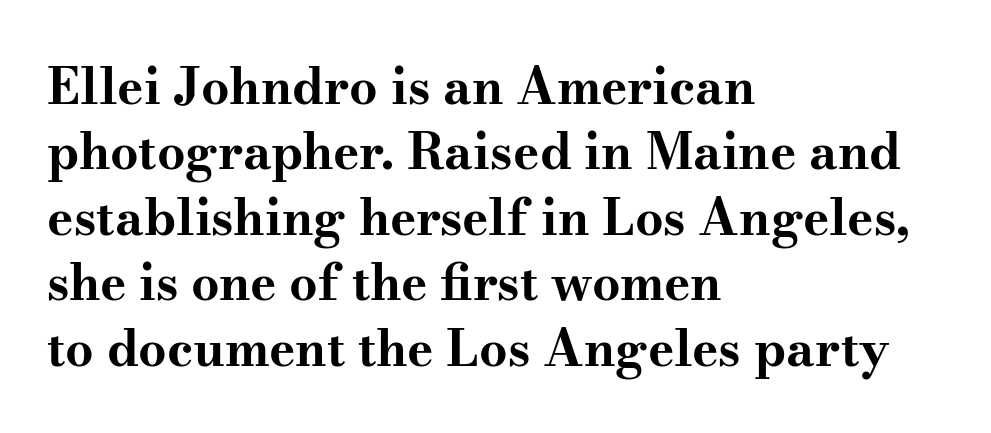
The face used here is seriffed, in the tradition of book romans. The strip under each line holds only bare page. The paragraph has a hard left edge and a soft right edge. Look at the tracking — it's just the regular setting, nothing added. Line spacing here is normal.
